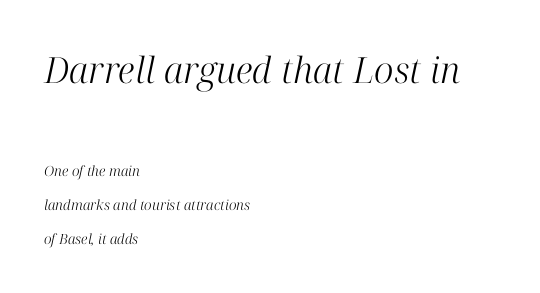
The image shows 36 px light serif type, italic (leaning right); set left-aligned, loose line spacing (2.44x), normal letter spacing, not underlined; the first (top) block is 2.57x larger; high stroke contrast and a medium x-height.
